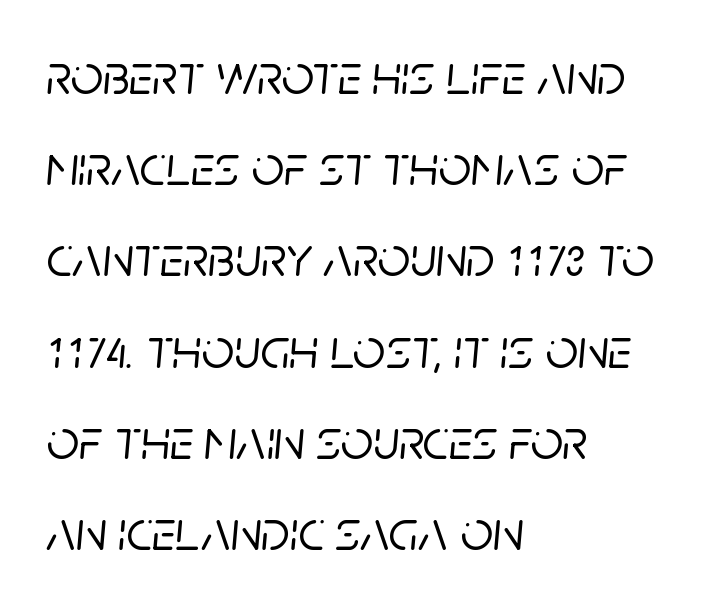
The rendering uses natural spacing where letterforms have individual widths. A bare baseline throughout the passage. An italicized treatment has been applied to the whole sample. The face used here is rendered with its standard letterfit. If you drew a ruler down the left edge, every line would touch it.
